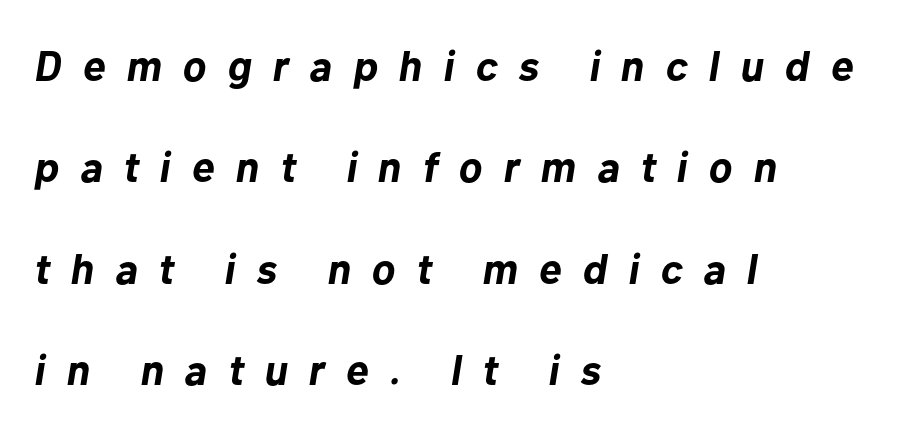
{"italic": "yes", "lean": "right", "slant_degrees": 10, "bold": "yes", "weight": "bold", "width": "normal", "stroke_contrast": "low", "x_height": "medium", "monospaced": "no", "underline": "no", "align": "left", "line_spacing": "loose", "line_spacing_ratio": 2.36, "letter_spacing": "wide", "letter_spacing_em": 0.49, "glyph_px": 43}
